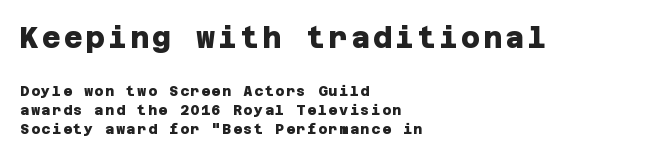
These words are printed bold, with thick strokes throughout. One-word summary of the alignment: left. Bare-footed words on every line. This sample uses a sans-serif face. Which of the two is more prominent by size? The first, at the top. The vertical gap from one line to the next is medium.
